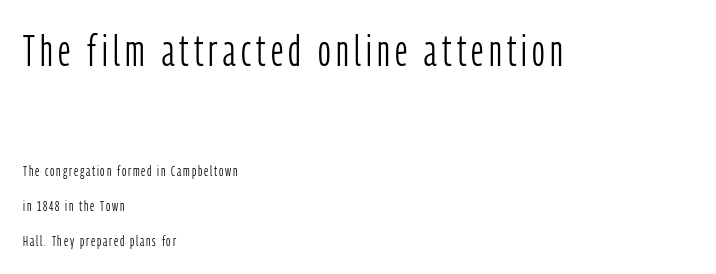
How would I describe the line gaps? Wide and relaxed. This is roman type, the default non-slanted kind. This is sans-serif lettering, the kind often seen on screens and signage. The letters advance in unequal steps, a hallmark of proportional type. The space directly below the letters is spotless. Each stroke keeps to a modest, everyday thickness or less.
